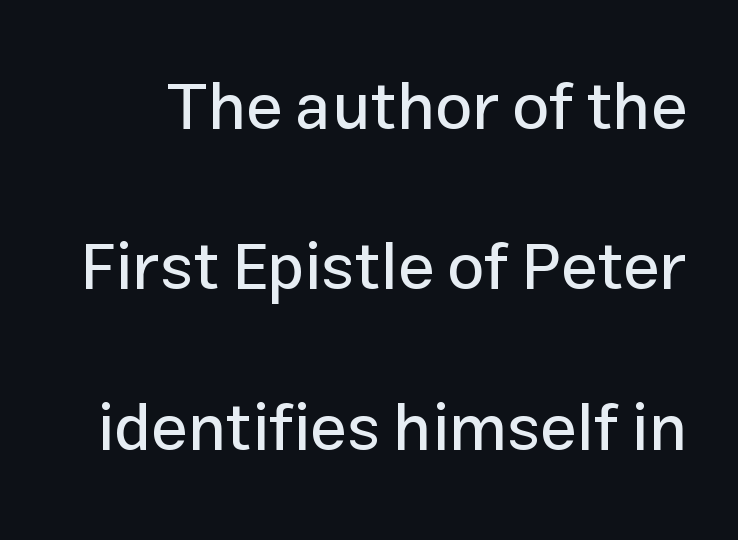
The image shows 66 px sans-serif type, upright; set loose line spacing (2.43x), normal letter spacing, not underlined; low stroke contrast and a medium x-height.
